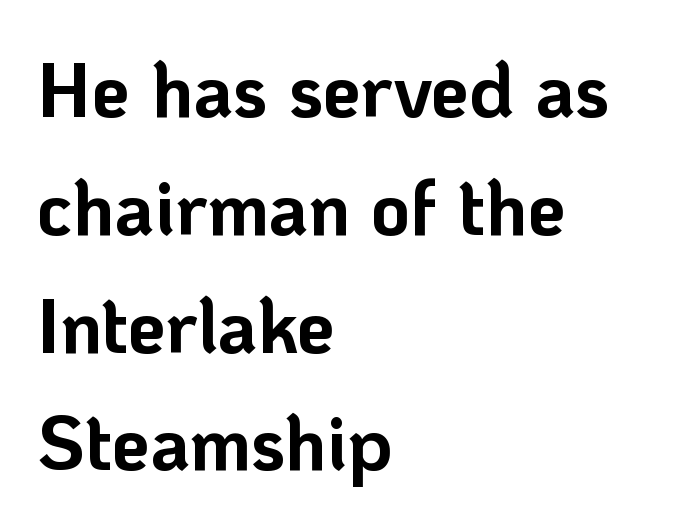
Tracking here is standard; glyphs follow each other at the usual distance. Ordinary non-slanted type is in use. Is this a fixed-width face? No — the glyphs have proportional, varying widths. Check under the words: just untouched page. Typeset ragged right — the left edge is the straight one. Students, this is bold: see how much ink each stroke carries.
